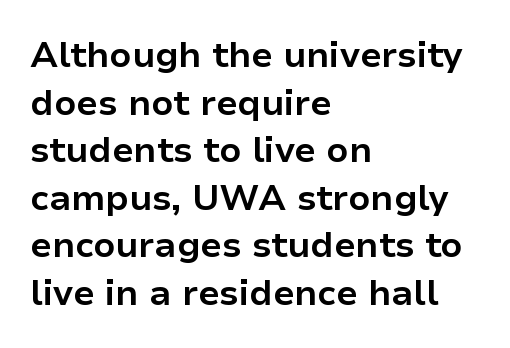
The image shows 36 px bold sans-serif type, upright; set left-aligned, normal line spacing (1.32x), normal letter spacing, not underlined; low stroke contrast and a medium x-height.
